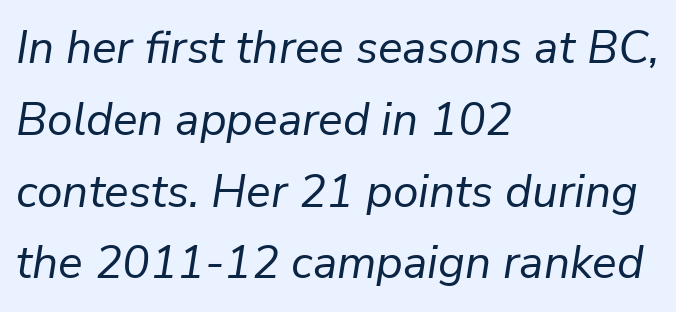
{"italic": "yes", "lean": "right", "slant_degrees": 9, "bold": "no", "weight": "regular", "width": "normal", "stroke_contrast": "low", "x_height": "medium", "monospaced": "no", "underline": "no", "align": "left", "line_spacing": "normal", "line_spacing_ratio": 1.56, "letter_spacing": "normal", "letter_spacing_em": 0.0, "glyph_px": 46}
